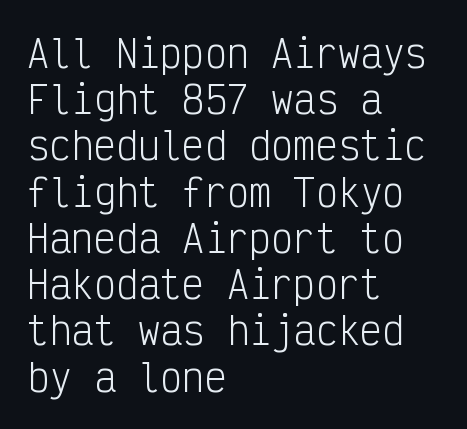
The image shows 37 px light, condensed sans-serif type, upright, monospaced; set left-aligned, normal line spacing (1.25x), normal letter spacing, not underlined; low stroke contrast and a medium x-height.
